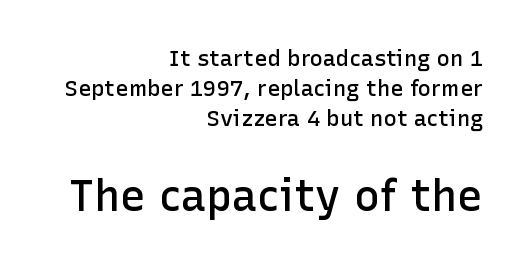
Is the type bold? Partly — it's a semibold, heavier than regular but not fully bold. The passage shown stacks its lines at a standard gap. Are there feet on the stems? There aren't — it's a sans. You could not count columns in this text — the font is proportionally spaced. Italic? Not at all — the glyphs are vertical.
